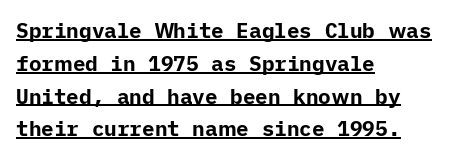
{"italic": "no", "bold": "yes", "underline": "yes", "align": "left", "line_spacing": "normal", "line_spacing_ratio": 1.56, "letter_spacing": "normal", "letter_spacing_em": 0.0, "glyph_px": 21}
